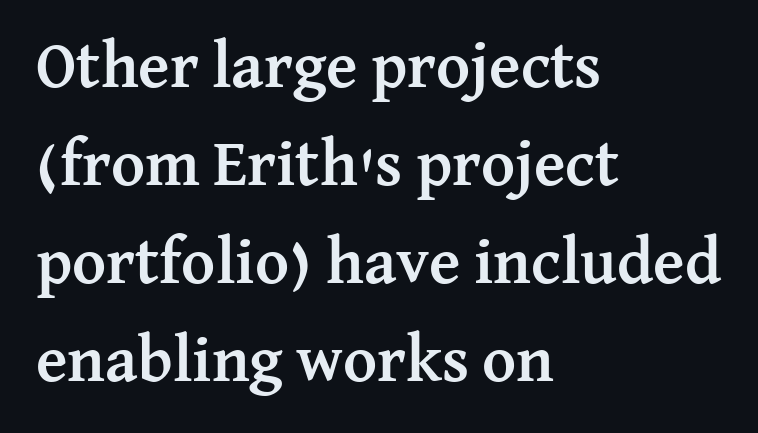
You could not count columns in this text — the font is proportionally spaced. You could call the tracking neutral — neither tight nor loose. Tall strokes in this sample are plumb rather than angled. Each new line begins a customary step beneath the previous one.
